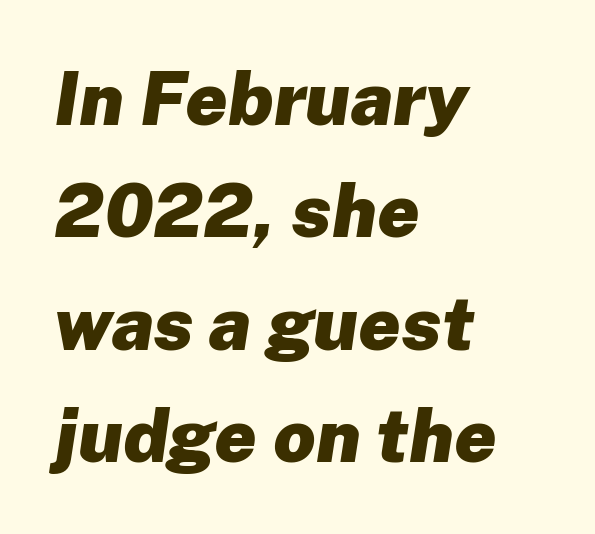
The image shows 74 px heavy type, italic (leaning right); set left-aligned, normal line spacing (1.52x), normal letter spacing, not underlined; low stroke contrast and a medium x-height.
